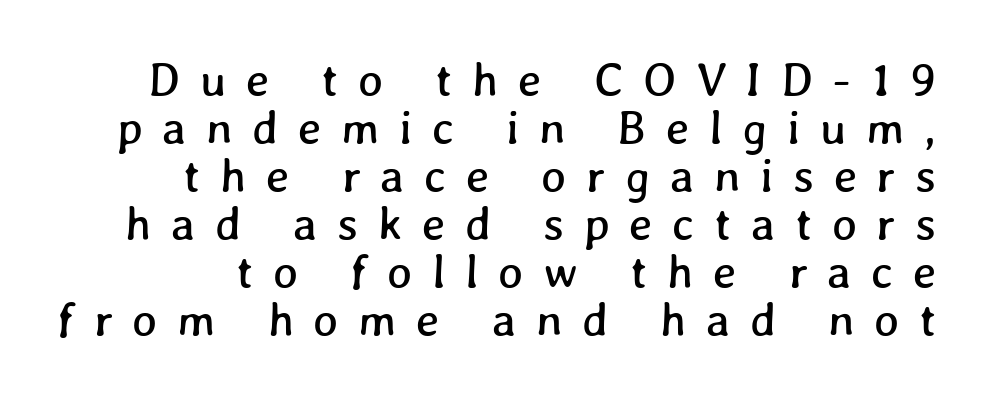
{"width": "normal", "stroke_contrast": "low", "x_height": "medium", "monospaced": "no", "underline": "no", "line_spacing": "tight", "line_spacing_ratio": 1.02, "letter_spacing": "wide", "letter_spacing_em": 0.42, "glyph_px": 47}
